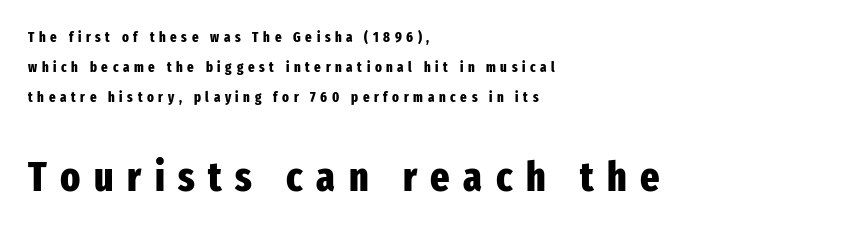
{"serif": "no", "italic": "no", "bold": "yes", "weight": "heavy", "width": "condensed", "stroke_contrast": "low", "x_height": "medium", "monospaced": "no", "underline": "no", "align": "left", "line_spacing": "loose", "line_spacing_ratio": 2.16, "letter_spacing": "wide", "letter_spacing_em": 0.33, "larger_block": "second", "size_ratio": 2.93, "glyph_px": 41}
